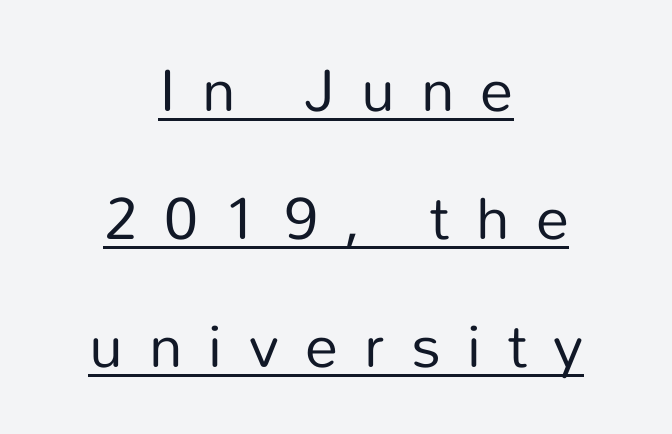
These lines are centered, leaving both edges ragged. Is there much room between lines? Yes — plenty of vertical air separates them. The rendering inserts visible extra space after every character. The designer went with a sans here, leaving each stem footless. The letters advance in unequal steps, a hallmark of proportional type. The letterforms sit at book weight or below.
